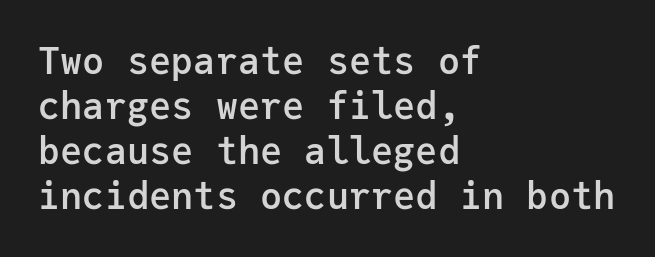
Q: Is the text bold? A: Semi-bold.
Q: Is the text italic (slanted)? A: No, it is upright.
Q: Is the typeface a serif or a sans-serif typeface? A: Sans-serif.
Q: Is the text underlined? A: No.
Q: How is the paragraph aligned? A: Left-aligned.
Q: Is the spacing between letters normal or unusually wide? A: Normal.
Q: Width (condensed, normal, or wide)? A: Normal.
Q: Stroke contrast? A: Low.
Q: x-height? A: Medium.
Q: Monospaced? A: Yes.
